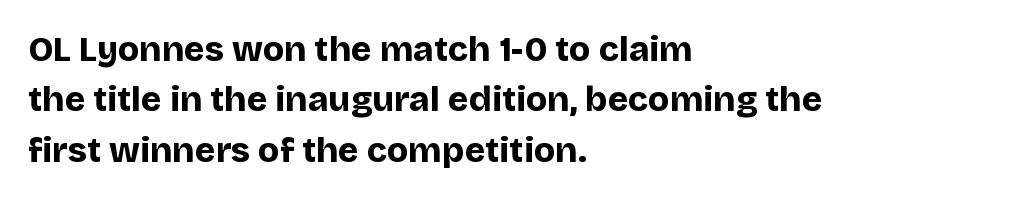
{"serif": "no", "italic": "no", "bold": "yes", "weight": "bold", "width": "normal", "stroke_contrast": "low", "x_height": "large", "monospaced": "no", "underline": "no", "align": "left", "line_spacing": "normal", "line_spacing_ratio": 1.44, "letter_spacing": "normal", "letter_spacing_em": 0.0, "glyph_px": 35}
